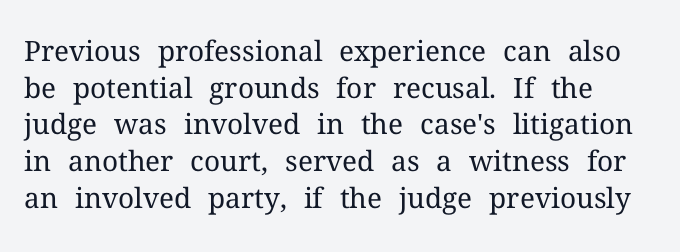
Weight: regular or lighter. Here the glyphs are tracked normally, forming tight word shapes. The zone under the glyphs is completely vacant. The face used here is proportionally spaced, like ordinary book or web type.
